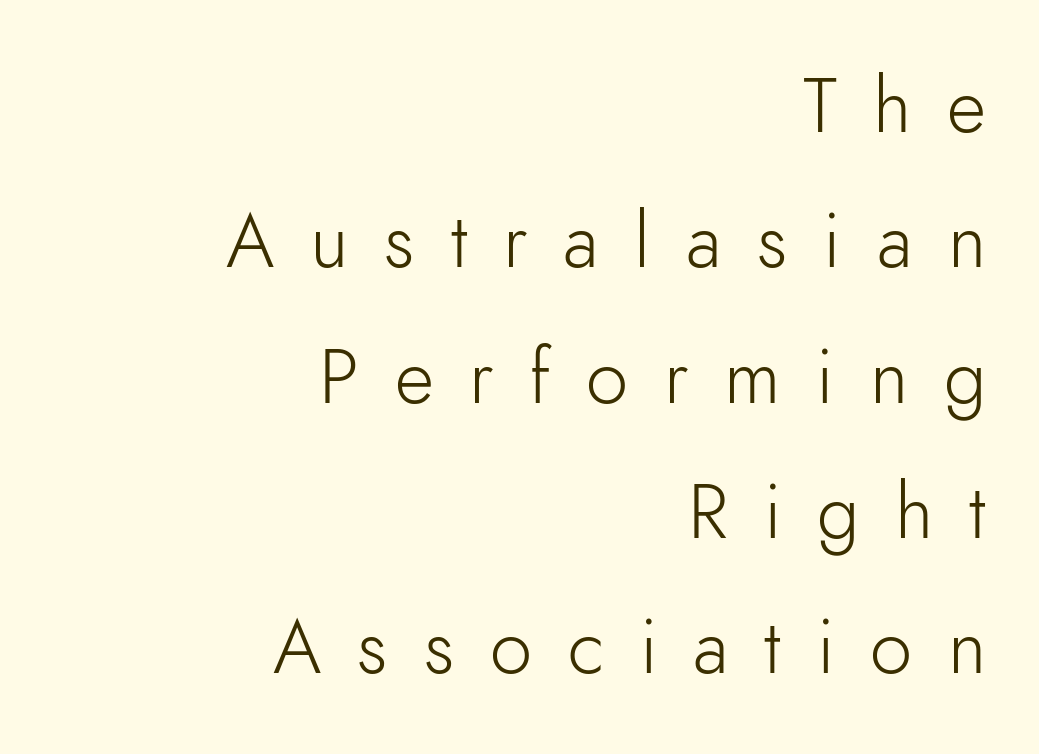
Each line ends at the same right margin while the left side varies. Check where the strokes stop: nothing finishes them off — pure sans. Characters remain perfectly vertical along every line. Spacing between characters has been opened up far beyond the box default. Varying glyph widths throughout — classic text-font behaviour.
